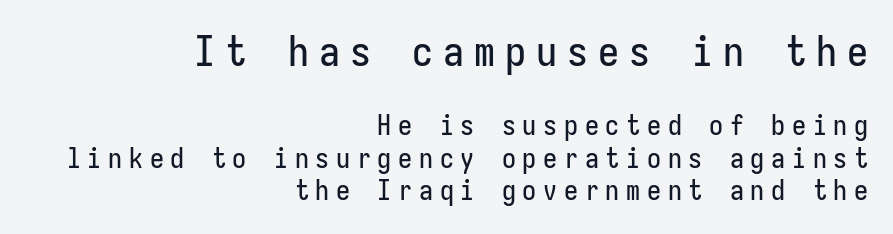
A student would notice the top passage is typeset larger than what follows. This is roman type, the default non-slanted kind. The passage shown has open, widely tracked lettering throughout. All the whitespace from short lines collects on the left. The space beneath each line is pristine and unruled.
